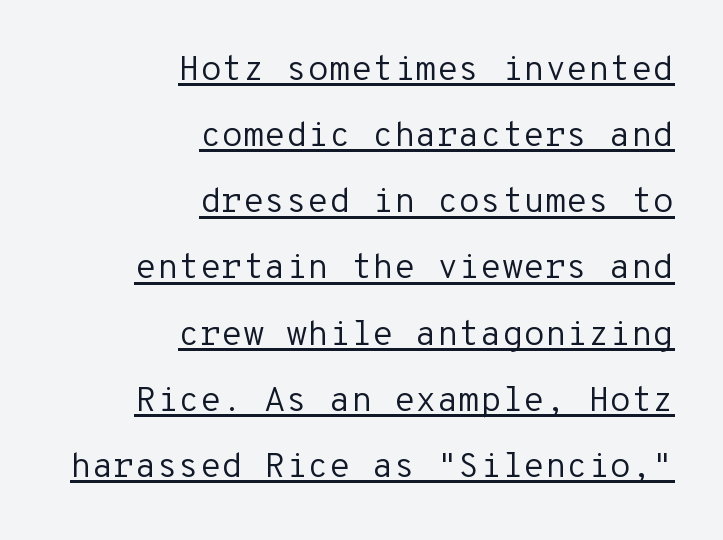
Q: Is the text bold? A: No.
Q: Is the text italic (slanted)? A: No, it is upright.
Q: Is the typeface a serif or a sans-serif typeface? A: Sans-serif.
Q: Is the text underlined? A: Yes.
Q: How is the paragraph aligned? A: Right-aligned.
Q: Is the spacing between letters normal or unusually wide? A: Normal.
Q: Width (condensed, normal, or wide)? A: Normal.
Q: Stroke contrast? A: Low.
Q: x-height? A: Medium.
Q: Monospaced? A: Yes.
